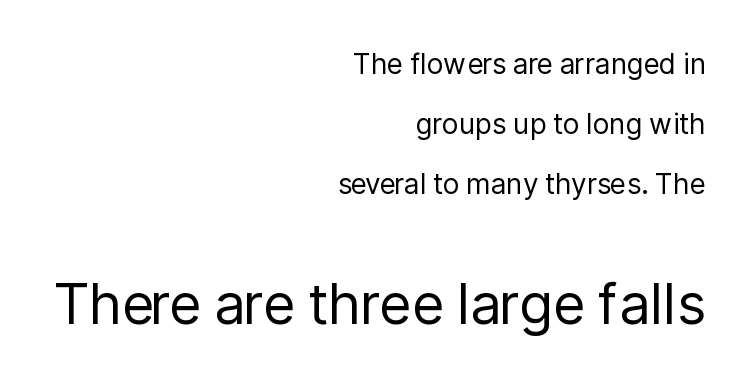
The image shows 56 px regular-weight sans-serif type, upright; set right-aligned, loose line spacing (2.14x), normal letter spacing, not underlined; the second (bottom) block is 2.0x larger; low stroke contrast and a medium x-height.
